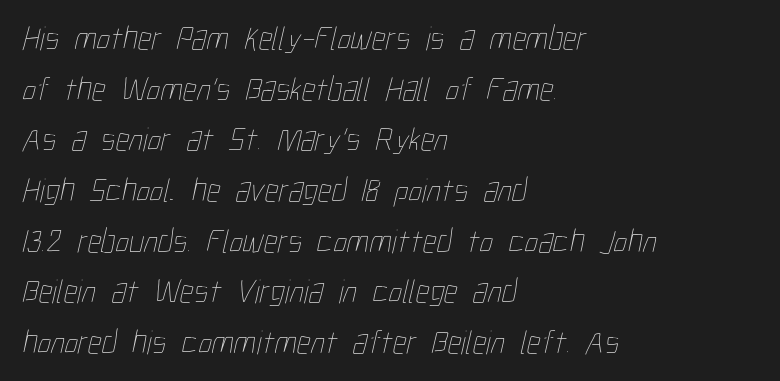
The typesetting does not lean heavy: it is not bold. The rendering uses natural spacing where letterforms have individual widths. These lines sit exactly where default settings would place them. The compositor pushed each line to the left boundary.
